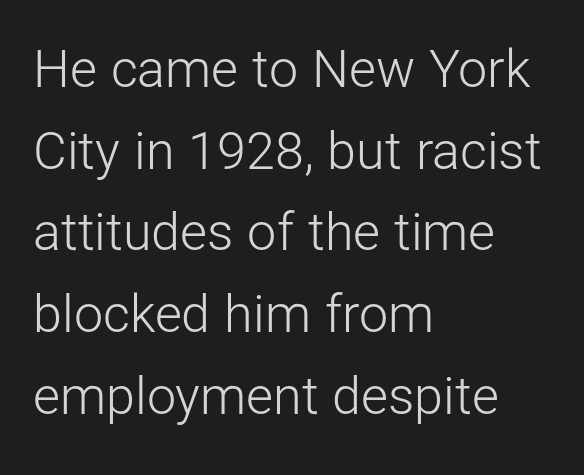
Q: Is the text bold? A: No.
Q: Is the text italic (slanted)? A: No, it is upright.
Q: Is the typeface a serif or a sans-serif typeface? A: Sans-serif.
Q: Is the text underlined? A: No.
Q: How is the paragraph aligned? A: Left-aligned.
Q: Is the spacing between letters normal or unusually wide? A: Normal.
Q: Is the spacing between lines tight, normal or loose? A: Normal.
Q: Width (condensed, normal, or wide)? A: Normal.
Q: Stroke contrast? A: Low.
Q: x-height? A: Medium.
Q: Monospaced? A: No.
